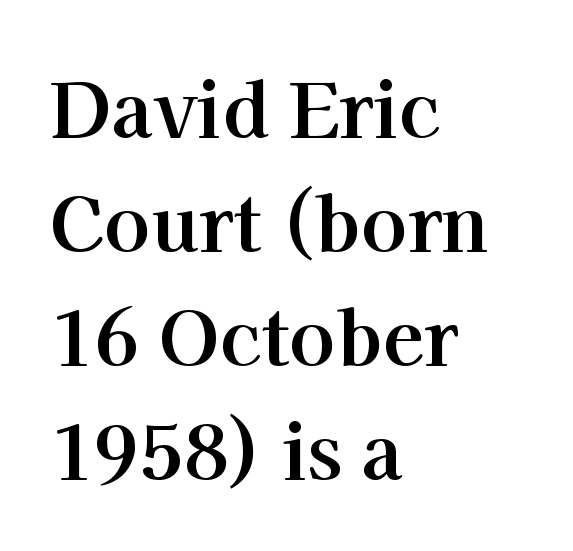
{"serif": "yes", "italic": "no", "bold": "yes", "weight": "bold", "width": "normal", "stroke_contrast": "high", "x_height": "medium", "monospaced": "no", "underline": "no", "align": "left", "line_spacing": "normal", "line_spacing_ratio": 1.5, "letter_spacing": "normal", "letter_spacing_em": 0.0, "glyph_px": 76}
